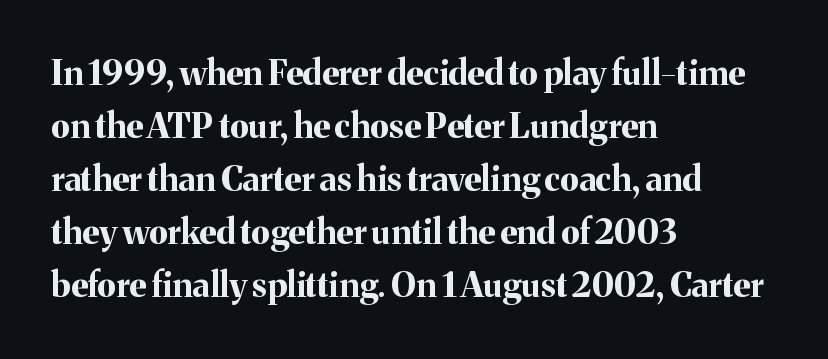
The image shows 34 px bold serif type, upright; set left-aligned, normal line spacing (1.56x), normal letter spacing, not underlined; medium stroke contrast and a medium x-height.
